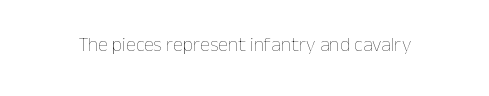
The image shows 20 px text type, upright; set normal letter spacing, not underlined.
